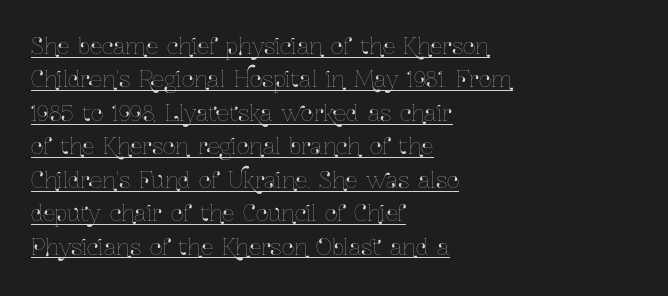
The image shows 22 px text type, upright; set left-aligned, normal line spacing (1.52x), normal letter spacing, underlined.
